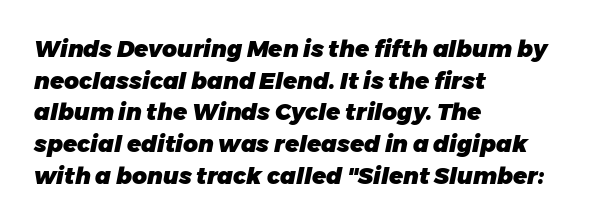
The image shows 23 px bold type, italic (leaning right); set left-aligned, normal line spacing (1.38x), normal letter spacing, not underlined.
